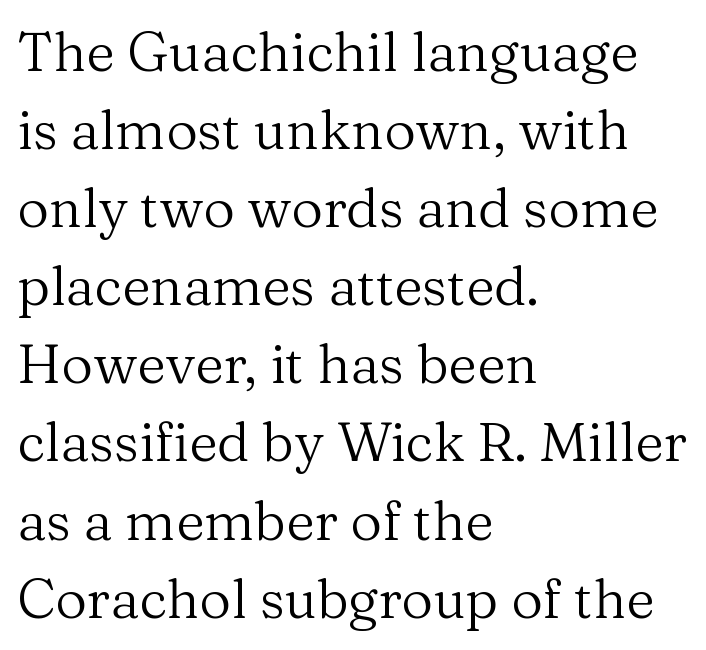
The font is comparable to plain body text, perhaps lighter. Posture: upright roman. Successive baselines arrive at the customary interval. Visually the block forms a straight wall on the left and a jagged coastline on the right.
